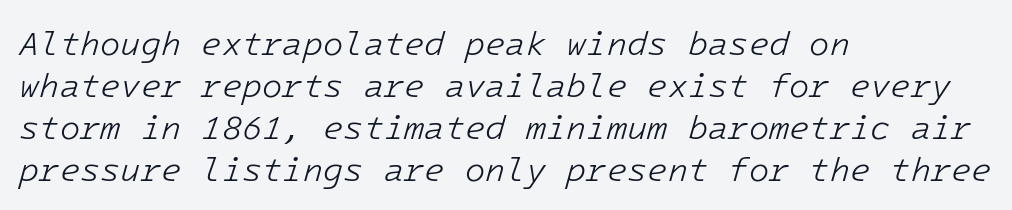
{"italic": "yes", "lean": "right", "slant_degrees": 16, "bold": "no", "weight": "light", "width": "normal", "stroke_contrast": "low", "x_height": "medium", "monospaced": "yes", "underline": "no", "align": "left", "line_spacing": "normal", "line_spacing_ratio": 1.27, "letter_spacing": "normal", "letter_spacing_em": 0.0, "glyph_px": 33}
